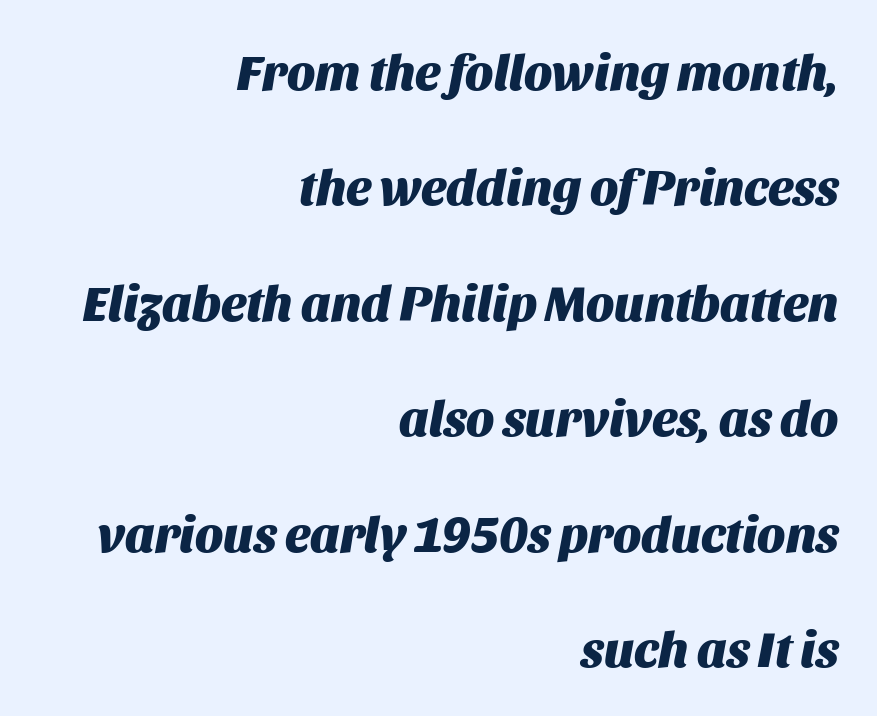
The image shows 50 px heavy type, italic (leaning right); set right-aligned, loose line spacing (2.31x), normal letter spacing, not underlined; medium stroke contrast and a large x-height.
